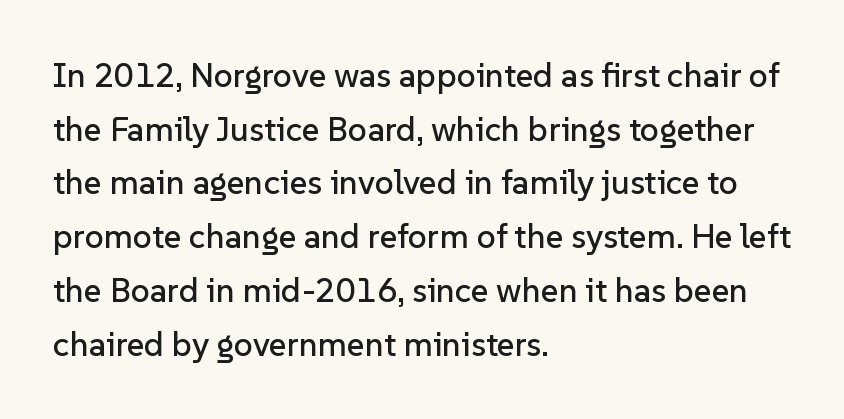
The image shows 34 px sans-serif type, upright; set left-aligned, normal line spacing (1.58x), normal letter spacing, not underlined; low stroke contrast and a medium x-height.
